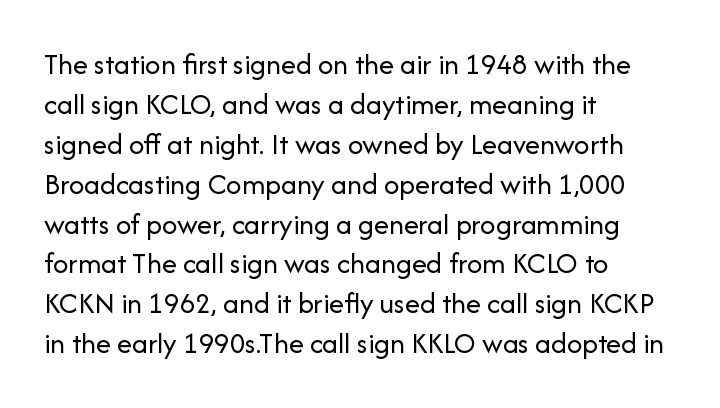
Weight class: somewhere from thin through regular. A bare baseline throughout the passage. The lines are quadded left. Is this a fixed-width face? No — the glyphs have proportional, varying widths.
